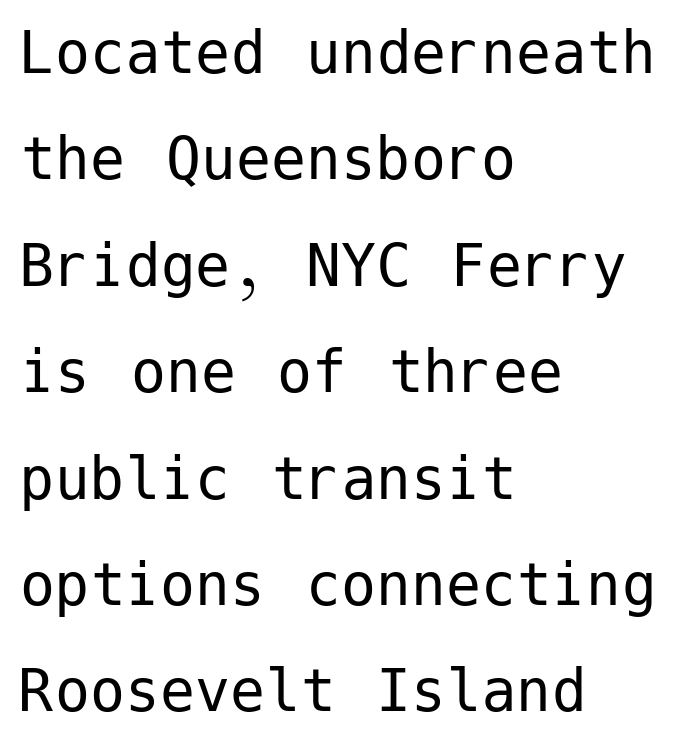
If you drew a line through each stem, it would be perfectly vertical. The line texture is even and compact thanks to regular tracking. The text was rendered using a sans face with plain stroke endings. Leftover space on each line is placed entirely after the last word.
